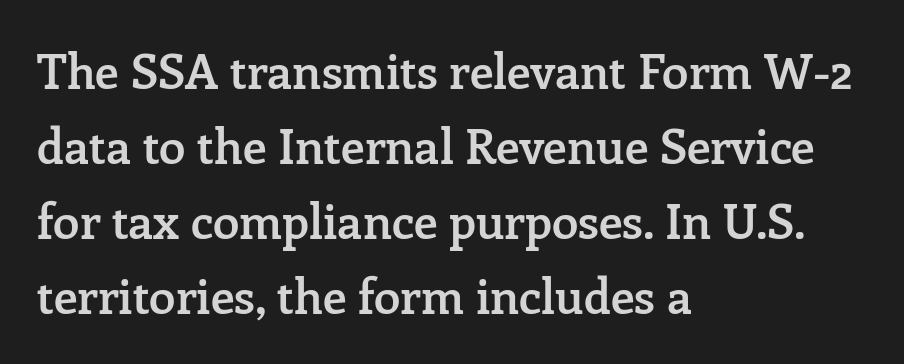
Teacher's note: observe the even left margin — that is flush-left alignment. Its strokes are somewhat broadened, the hallmark of semibold type. In terms of leading, this rendering sits right in the middle. Designer's note — italics off, roman on.
